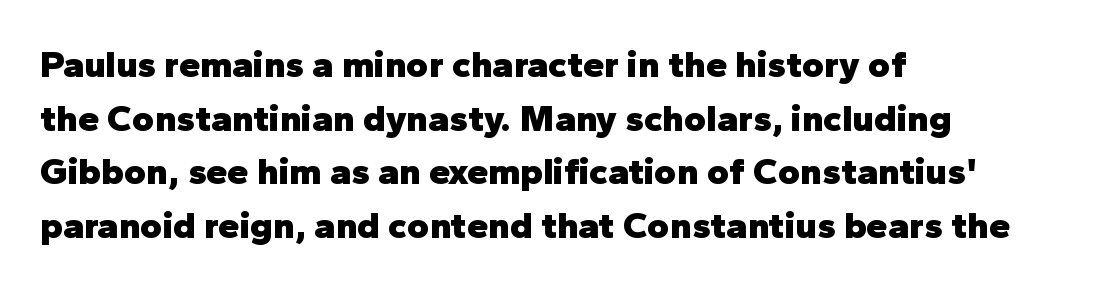
Are there feet on the stems? There aren't — it's a sans. What weight is shown? A full bold with thick strokes. Character widths vary here, with narrow letters taking less room than wide ones. Interline gaps are of average width in this sample. Is there any slant? The stems are plumb. Descender tails drop into unmarked territory.
